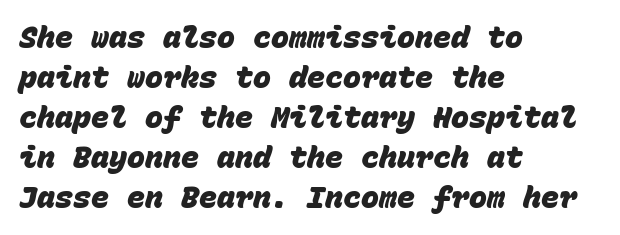
The image shows 30 px heavy sans-serif type, monospaced; set left-aligned, normal line spacing (1.33x), normal letter spacing, not underlined; low stroke contrast and a large x-height.
